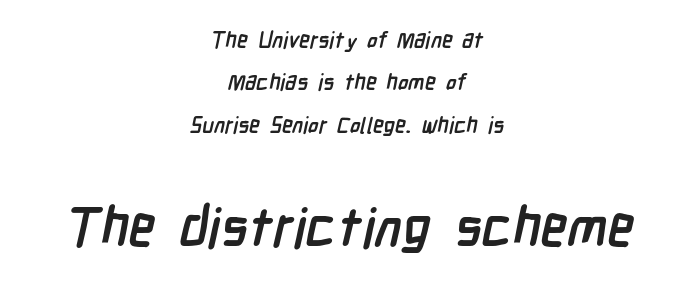
{"serif": "no", "bold": "yes", "weight": "semibold", "width": "condensed", "stroke_contrast": "low", "x_height": "medium", "monospaced": "no", "underline": "no", "align": "center", "line_spacing": "loose", "line_spacing_ratio": 1.93, "letter_spacing": "normal", "letter_spacing_em": 0.0, "larger_block": "second", "size_ratio": 2.45, "glyph_px": 54}
